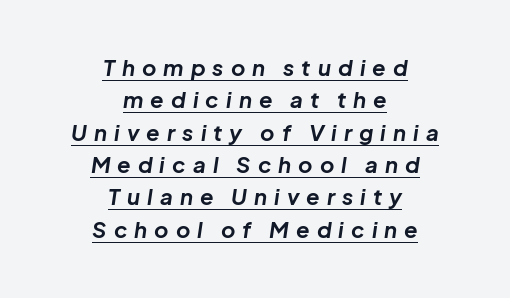
The image shows 22 px bold type, italic (leaning right); set centered, normal line spacing (1.47x), unusually wide letter spacing (+0.32 em), underlined.
